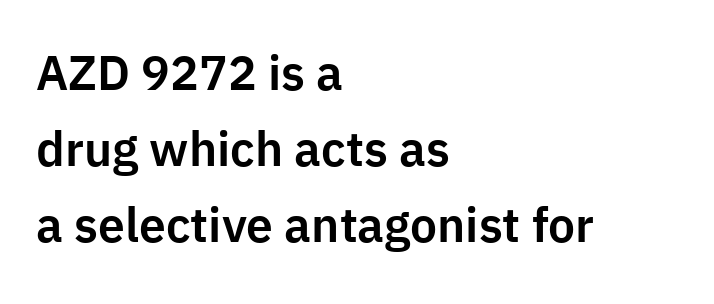
Q: Is the text italic (slanted)? A: No, it is upright.
Q: Is the typeface a serif or a sans-serif typeface? A: Sans-serif.
Q: Is the text underlined? A: No.
Q: How is the paragraph aligned? A: Left-aligned.
Q: Is the spacing between letters normal or unusually wide? A: Normal.
Q: Is the spacing between lines tight, normal or loose? A: Normal.
Q: Width (condensed, normal, or wide)? A: Normal.
Q: Stroke contrast? A: Low.
Q: x-height? A: Medium.
Q: Monospaced? A: No.
